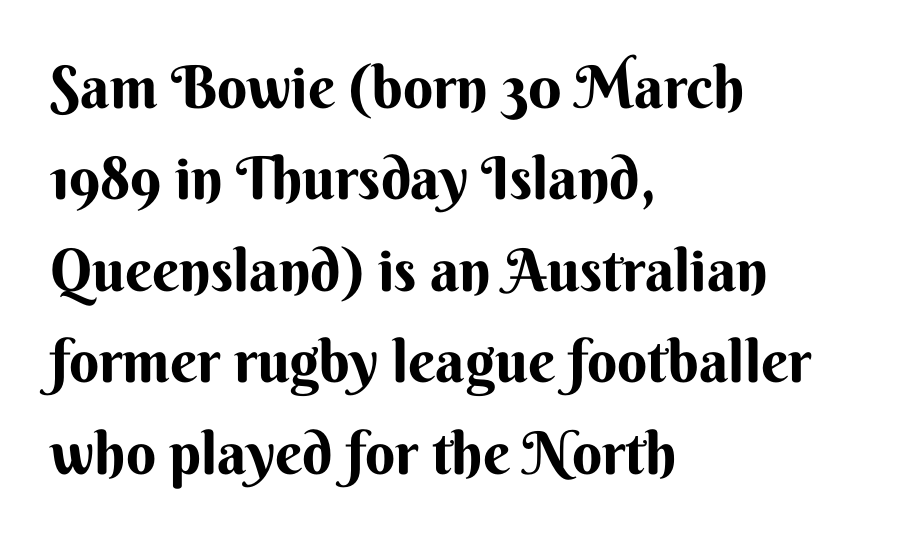
{"serif": "no", "italic": "no", "bold": "yes", "weight": "bold", "width": "normal", "stroke_contrast": "medium", "x_height": "small", "monospaced": "no", "underline": "no", "align": "left", "line_spacing": "normal", "line_spacing_ratio": 1.55, "letter_spacing": "normal", "letter_spacing_em": 0.0, "glyph_px": 59}
